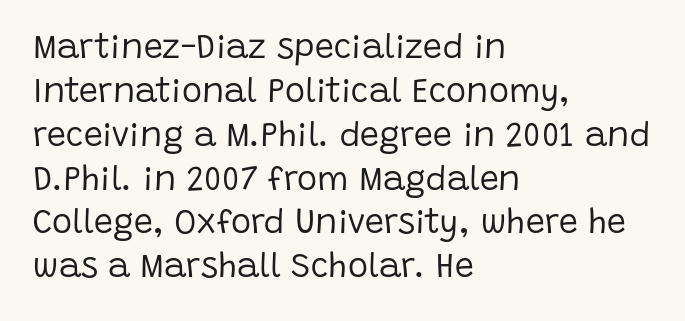
{"serif": "no", "italic": "no", "bold": "no", "weight": "regular", "width": "normal", "stroke_contrast": "low", "x_height": "large", "monospaced": "no", "underline": "no", "align": "left", "line_spacing": "normal", "line_spacing_ratio": 1.29, "letter_spacing": "normal", "letter_spacing_em": 0.0, "glyph_px": 34}
